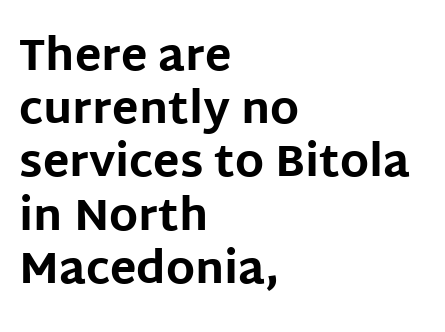
These lines are composed in type without serifs. Descender tails drop into unmarked territory. Look at the stroke-to-counter ratio: heavy, a bold. The typesetter chose a ragged-right arrangement here.
